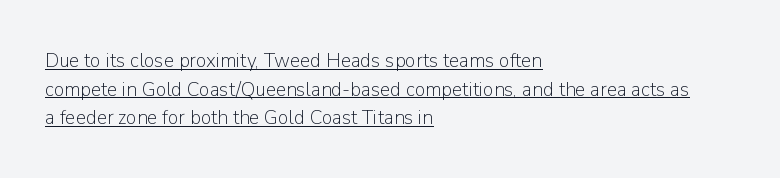
Every word sits above its own underline. A light-to-regular cut is what we see here. Words appear dense and cohesive because spacing is normal. This is the regular roman posture of the typeface.
